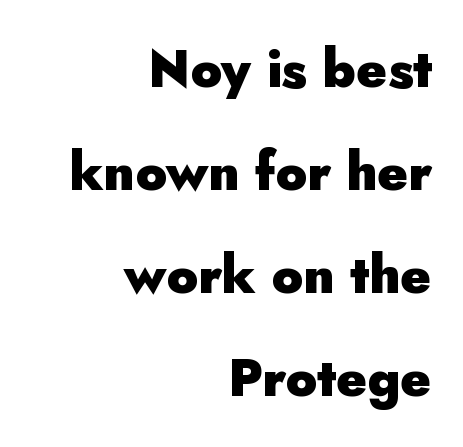
Emphasis by weight is at full strength: bold. Where is the straight margin? On the right. Any mark beneath the type? The region is blank. Leading is clearly above the norm, producing a sparse column.
